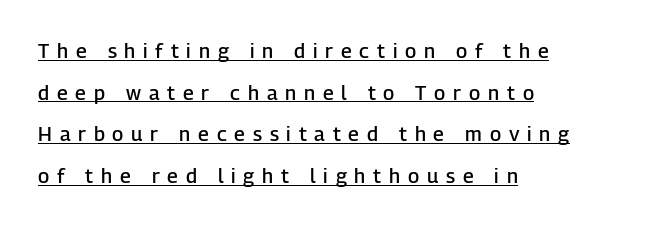
What decoration does the sample have? An underline. Compared with typical paragraphs, the rows here are farther apart. When letters stand straight like this, we call the style roman or upright. Typeset ragged right — the left edge is the straight one. Characters follow at a spacing far wider than the type designer built in. The font is running at a semibold setting, under full bold.
